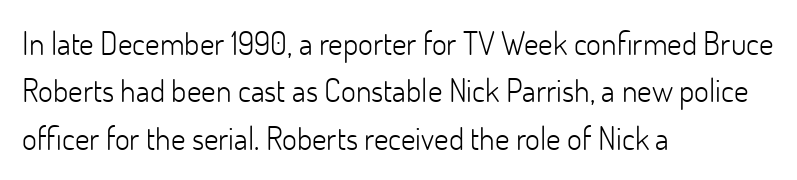
{"serif": "no", "italic": "no", "bold": "no", "weight": "light", "width": "normal", "stroke_contrast": "low", "x_height": "small", "monospaced": "no", "underline": "no", "align": "left", "line_spacing": "normal", "line_spacing_ratio": 1.48, "letter_spacing": "normal", "letter_spacing_em": 0.0, "glyph_px": 32}
